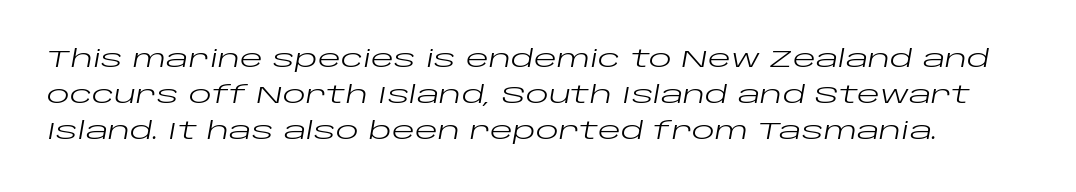
{"italic": "yes", "lean": "right", "slant_degrees": 10, "bold": "no", "underline": "no", "line_spacing": "normal", "line_spacing_ratio": 1.5, "letter_spacing": "normal", "letter_spacing_em": 0.0, "glyph_px": 24}
